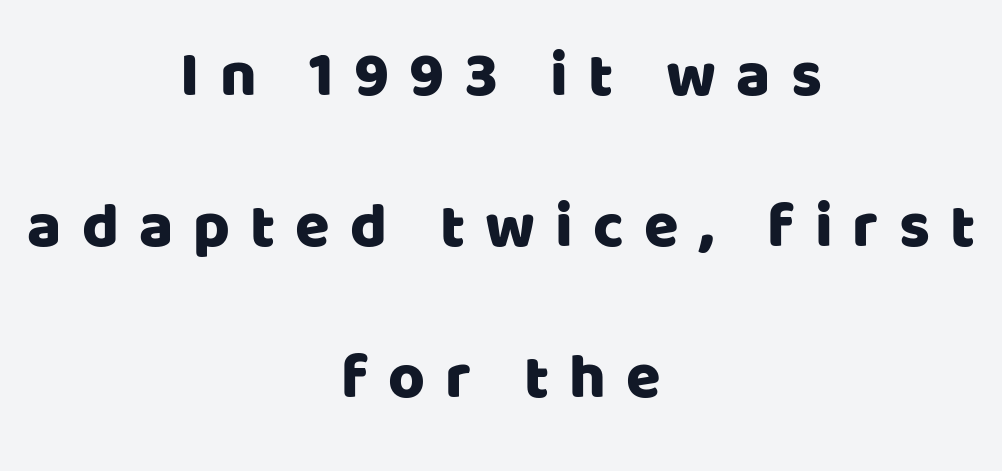
The passage shown is typeset with a sans-serif family. Short and long lines alike share a common midpoint. Words float on clear page, feet unadorned. Is the letter spacing exaggerated? Yes — the characters are pushed far apart. How would I describe the line gaps? Wide and relaxed.
